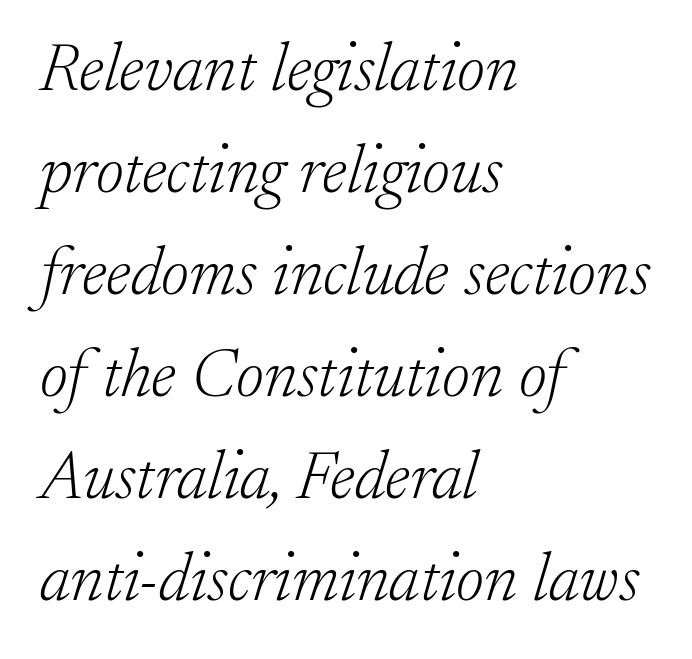
{"serif": "yes", "italic": "yes", "lean": "right", "slant_degrees": 17, "bold": "no", "weight": "light", "width": "normal", "stroke_contrast": "low", "x_height": "small", "monospaced": "no", "underline": "no", "align": "left", "line_spacing": "normal", "line_spacing_ratio": 1.5, "letter_spacing": "normal", "letter_spacing_em": 0.0, "glyph_px": 68}
